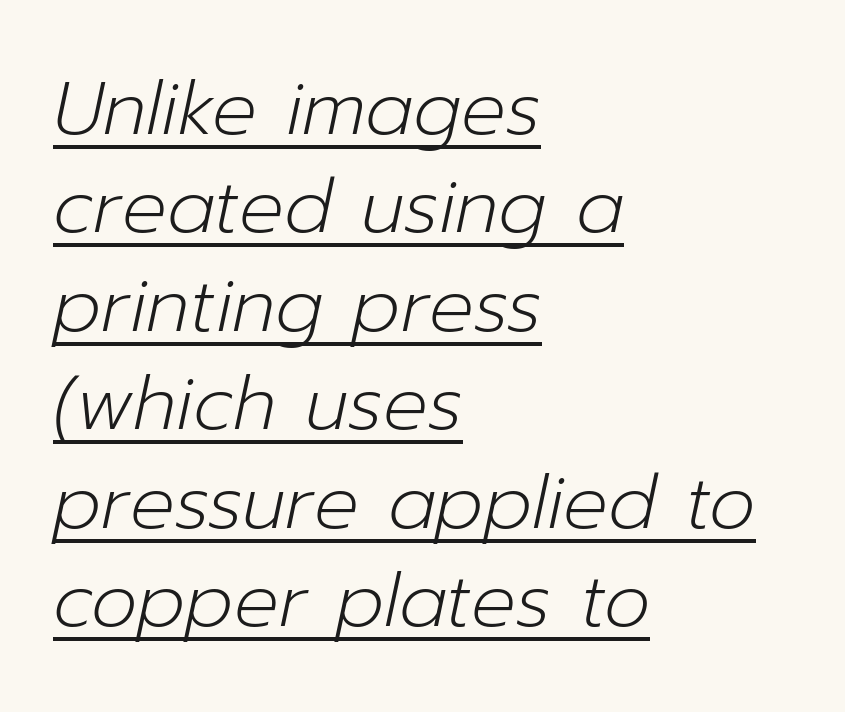
Q: Is the text bold? A: No.
Q: Is the text italic (slanted)? A: Yes, it leans right by about 12 degrees.
Q: Is the text underlined? A: Yes.
Q: How is the paragraph aligned? A: Left-aligned.
Q: Is the spacing between letters normal or unusually wide? A: Normal.
Q: Is the spacing between lines tight, normal or loose? A: Normal.
Q: Width (condensed, normal, or wide)? A: Normal.
Q: Stroke contrast? A: Low.
Q: x-height? A: Medium.
Q: Monospaced? A: No.
